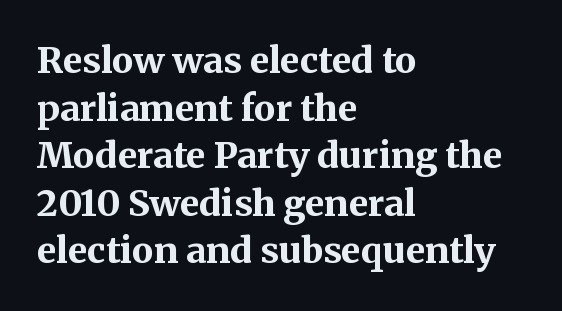
{"serif": "yes", "italic": "no", "bold": "yes", "weight": "bold", "width": "normal", "stroke_contrast": "medium", "x_height": "medium", "monospaced": "no", "underline": "no", "align": "left", "line_spacing": "normal", "line_spacing_ratio": 1.32, "letter_spacing": "normal", "letter_spacing_em": 0.0, "glyph_px": 36}
